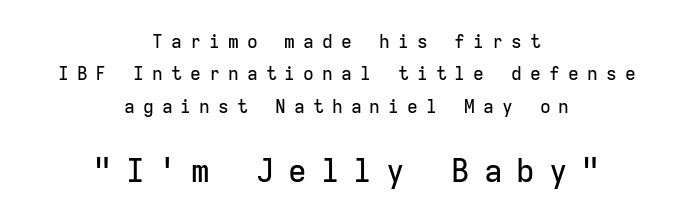
The letters in the lower block stand taller than those in the block above. Each letter, wide or thin by design, is forced into the same width here. A typesetter would label this face a sans. Glyph-to-glyph distance is far greater than everyday printed text.
